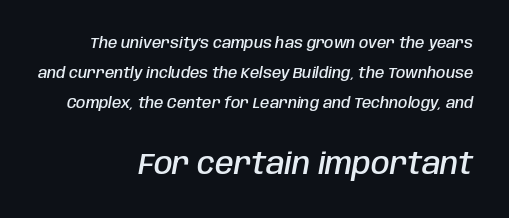
{"italic": "yes", "lean": "right", "slant_degrees": 10, "bold": "semi", "weight": "semibold", "width": "condensed", "stroke_contrast": "low", "x_height": "large", "monospaced": "no", "underline": "no", "align": "right", "line_spacing": "loose", "line_spacing_ratio": 1.99, "letter_spacing": "normal", "letter_spacing_em": 0.0, "larger_block": "second", "size_ratio": 2.0, "glyph_px": 30}
